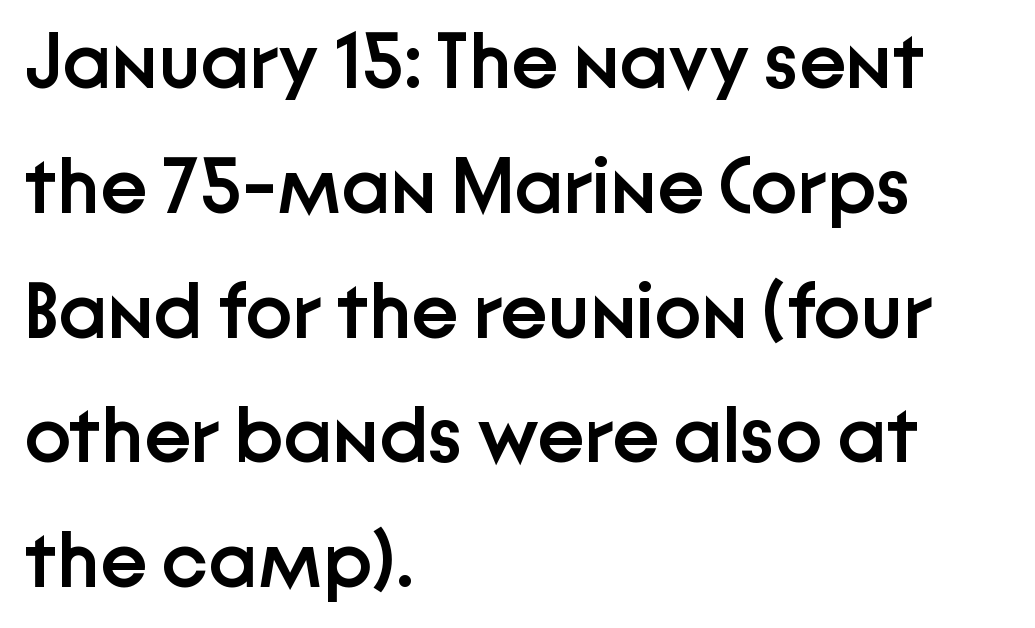
The image shows 79 px semibold sans-serif type, upright; set left-aligned, normal line spacing (1.58x), normal letter spacing, not underlined; low stroke contrast and a medium x-height.
